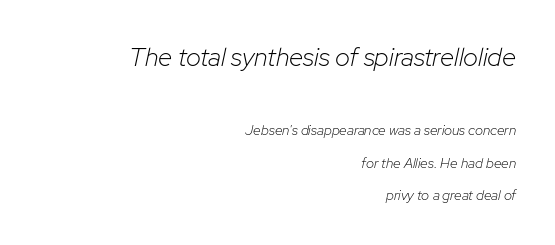
Q: Is the text bold? A: No.
Q: Is the text italic (slanted)? A: Yes, it leans right by about 12 degrees.
Q: Is the text underlined? A: No.
Q: How is the paragraph aligned? A: Right-aligned.
Q: Is the spacing between letters normal or unusually wide? A: Normal.
Q: Is the spacing between lines tight, normal or loose? A: Loose.
Q: Which block of text is set in a larger size, the first (top) or the second (bottom)? A: The first (top) one.
